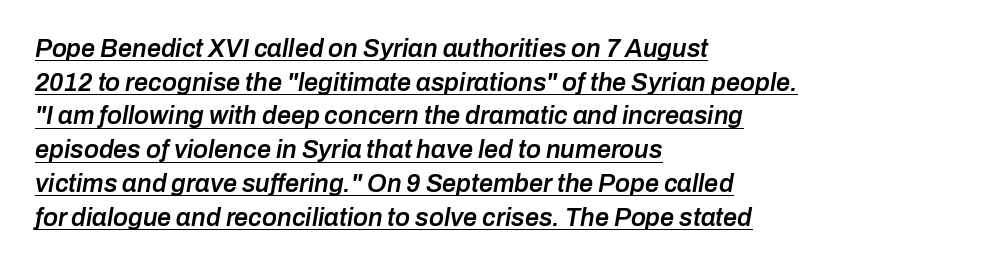
The lines are quadded left. Its strokes are somewhat broadened, the hallmark of semibold type. Style check: oblique. The block of text has a typical density, with ordinary space between rows. Is the letter spacing exaggerated? No — it looks like the ordinary default. This rendering features underlined lettering.
